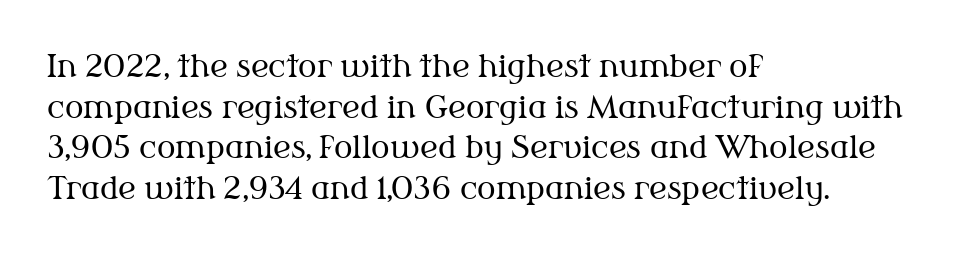
Q: Is the text bold? A: No.
Q: Is the text italic (slanted)? A: No, it is upright.
Q: Is the typeface a serif or a sans-serif typeface? A: Serif.
Q: Is the text underlined? A: No.
Q: How is the paragraph aligned? A: Left-aligned.
Q: Is the spacing between letters normal or unusually wide? A: Normal.
Q: Is the spacing between lines tight, normal or loose? A: Normal.
Q: Width (condensed, normal, or wide)? A: Normal.
Q: Stroke contrast? A: Medium.
Q: x-height? A: Medium.
Q: Monospaced? A: No.
